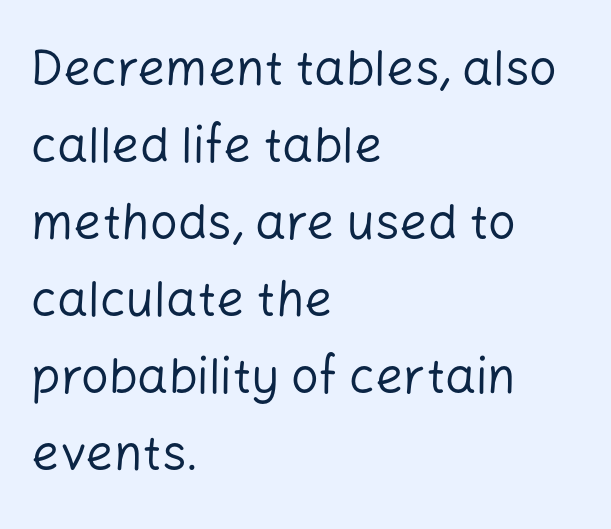
Short and long lines alike share a common starting point at left. A typesetter would mark this as roman, not italic. Weight: regular or lighter. The lines sit at an ordinary, default distance from one another. These lines are rendered in a variable-pitch font. In terms of letterform style, serifs are entirely absent.
